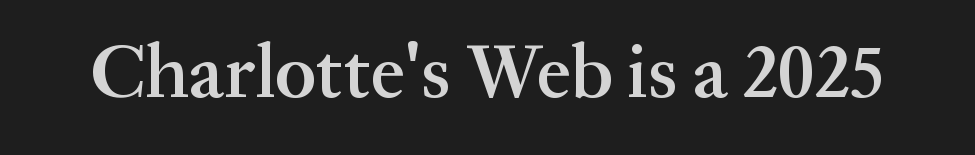
The image shows 76 px semibold serif type, upright; set normal letter spacing, not underlined; medium stroke contrast and a medium x-height.
